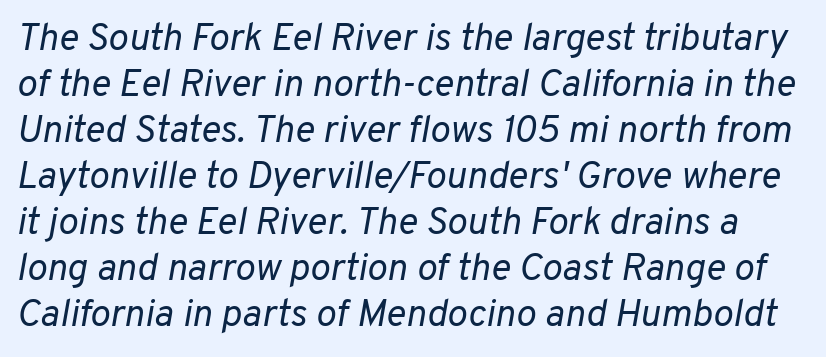
{"italic": "yes", "lean": "right", "slant_degrees": 10, "bold": "no", "weight": "regular", "width": "normal", "stroke_contrast": "low", "x_height": "medium", "monospaced": "no", "underline": "no", "line_spacing_ratio": 1.21, "letter_spacing": "normal", "letter_spacing_em": 0.0, "glyph_px": 38}
